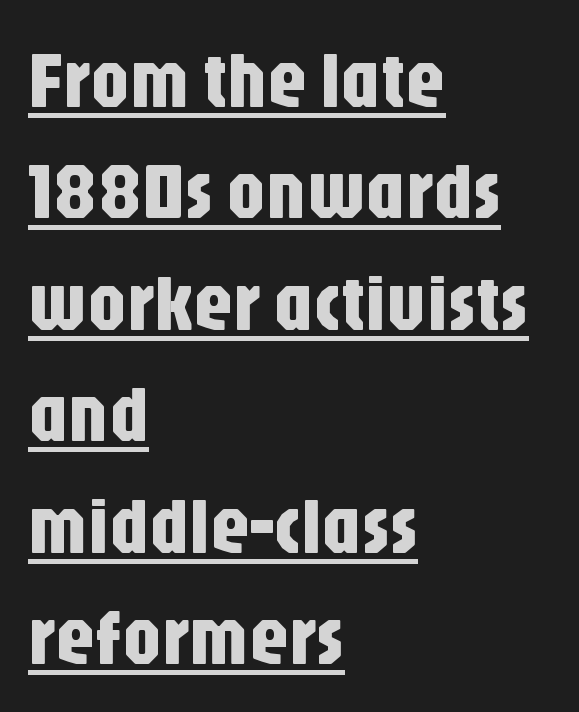
Q: Is the text italic (slanted)? A: No, it is upright.
Q: Is the typeface a serif or a sans-serif typeface? A: Sans-serif.
Q: Is the text underlined? A: Yes.
Q: How is the paragraph aligned? A: Left-aligned.
Q: Is the spacing between letters normal or unusually wide? A: Normal.
Q: Is the spacing between lines tight, normal or loose? A: Normal.
Q: Width (condensed, normal, or wide)? A: Condensed.
Q: Stroke contrast? A: Low.
Q: x-height? A: Large.
Q: Monospaced? A: No.
